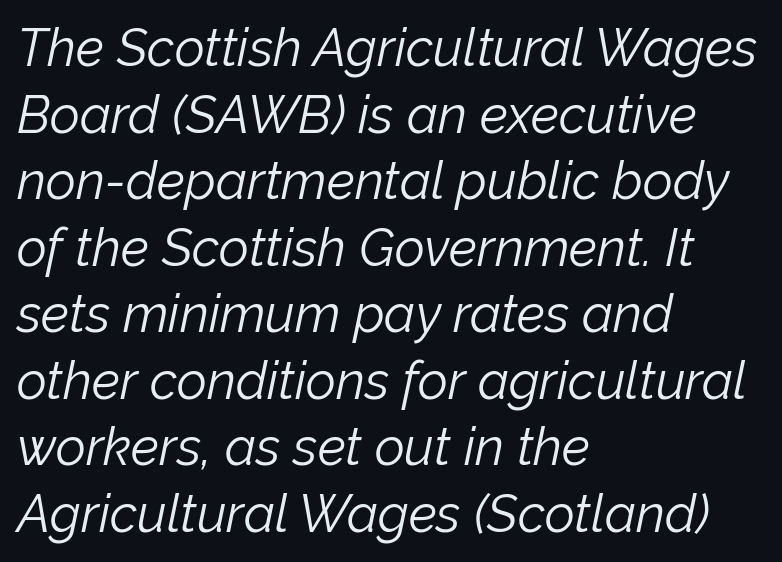
Q: Is the text bold? A: No.
Q: Is the text italic (slanted)? A: Yes, it leans right by about 12 degrees.
Q: Is the text underlined? A: No.
Q: How is the paragraph aligned? A: Left-aligned.
Q: Is the spacing between letters normal or unusually wide? A: Normal.
Q: Is the spacing between lines tight, normal or loose? A: Normal.
Q: Width (condensed, normal, or wide)? A: Normal.
Q: Stroke contrast? A: Low.
Q: x-height? A: Medium.
Q: Monospaced? A: No.
